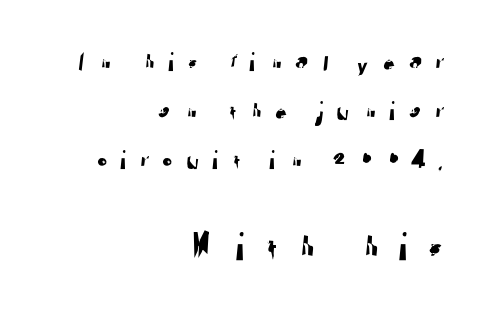
Q: Is the typeface a serif or a sans-serif typeface? A: Sans-serif.
Q: Is the text underlined? A: No.
Q: How is the paragraph aligned? A: Right-aligned.
Q: Is the spacing between letters normal or unusually wide? A: Unusually wide.
Q: Which block of text is set in a larger size, the first (top) or the second (bottom)? A: The second (bottom) one.
Q: Width (condensed, normal, or wide)? A: Normal.
Q: Stroke contrast? A: Low.
Q: x-height? A: Medium.
Q: Monospaced? A: No.
